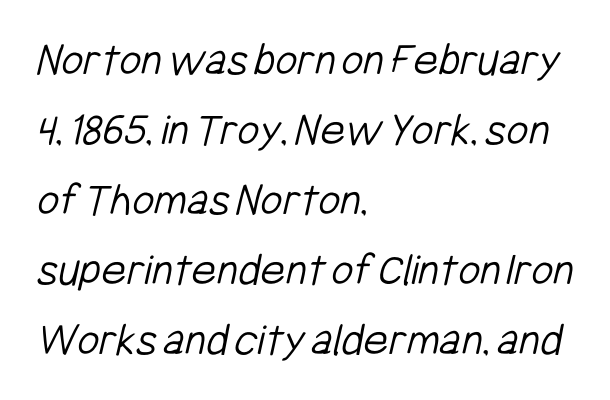
{"serif": "no", "bold": "no", "weight": "light", "width": "condensed", "stroke_contrast": "low", "x_height": "medium", "monospaced": "no", "underline": "no", "align": "left", "line_spacing": "normal", "line_spacing_ratio": 1.46, "letter_spacing": "normal", "letter_spacing_em": 0.0, "glyph_px": 48}
